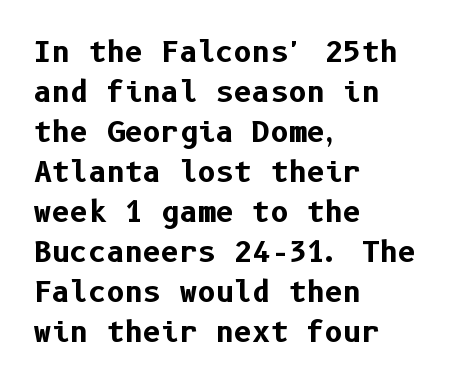
Is the letter spacing exaggerated? No — it looks like the ordinary default. When letters stand straight like this, we call the style roman or upright. Horizontally, the lines are justified to the leading edge only. Unmarked baselines from the first word to the last. The font family rendered here belongs to the sans-serif group. The line-height multiplier appears to be the usual default.
